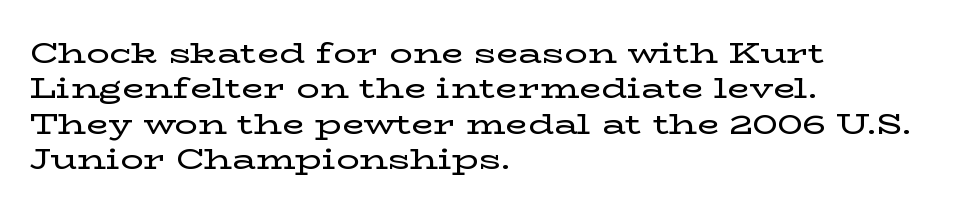
Q: Is the text italic (slanted)? A: No, it is upright.
Q: Is the typeface a serif or a sans-serif typeface? A: Serif.
Q: Is the text underlined? A: No.
Q: How is the paragraph aligned? A: Left-aligned.
Q: Is the spacing between letters normal or unusually wide? A: Normal.
Q: Width (condensed, normal, or wide)? A: Wide.
Q: Stroke contrast? A: Low.
Q: x-height? A: Medium.
Q: Monospaced? A: No.
